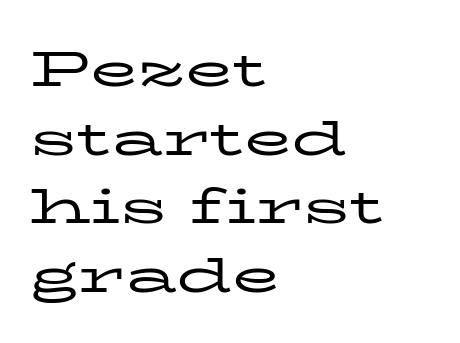
{"serif": "yes", "italic": "no", "bold": "no", "weight": "regular", "width": "wide", "stroke_contrast": "low", "x_height": "medium", "monospaced": "no", "underline": "no", "align": "left", "line_spacing": "normal", "line_spacing_ratio": 1.4, "letter_spacing": "normal", "letter_spacing_em": 0.0, "glyph_px": 49}
